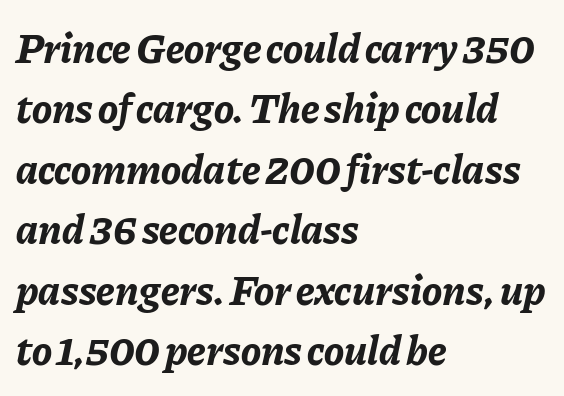
{"italic": "yes", "lean": "right", "slant_degrees": 11, "bold": "yes", "weight": "bold", "width": "normal", "stroke_contrast": "low", "x_height": "medium", "monospaced": "no", "underline": "no", "align": "left", "line_spacing": "normal", "line_spacing_ratio": 1.44, "letter_spacing": "normal", "letter_spacing_em": 0.0, "glyph_px": 42}
